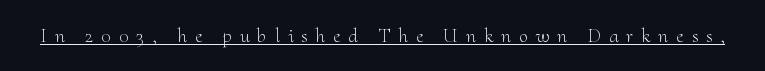
{"italic": "no", "bold": "no", "underline": "yes", "letter_spacing": "wide", "letter_spacing_em": 0.4, "glyph_px": 20}
